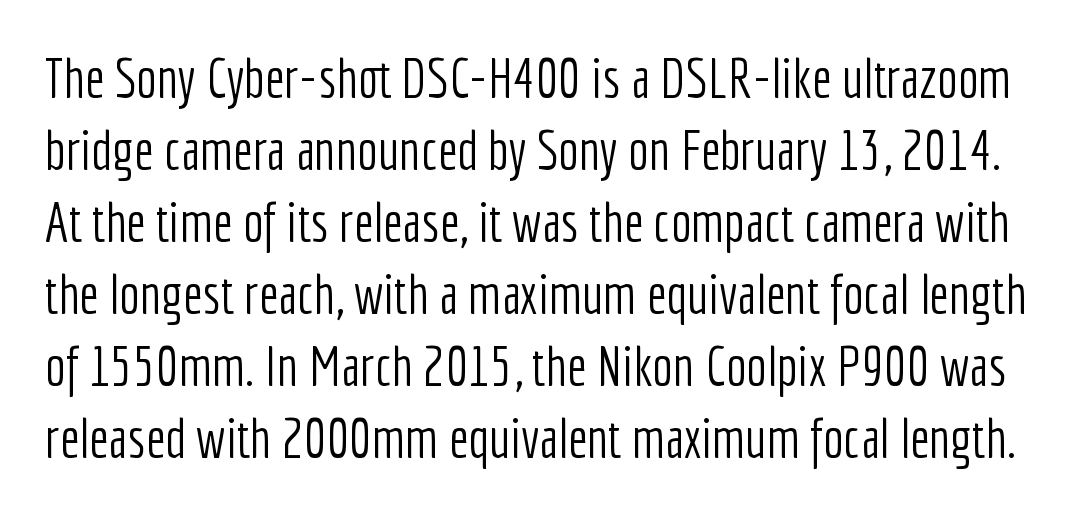
The image shows 55 px light, condensed sans-serif type, upright; set normal line spacing (1.31x), normal letter spacing, not underlined; low stroke contrast and a medium x-height.
